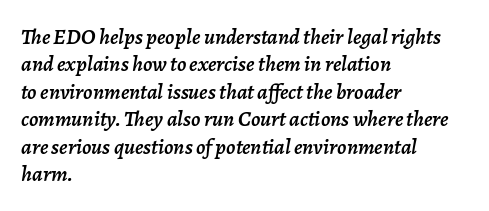
{"italic": "yes", "lean": "right", "slant_degrees": 7, "underline": "no", "align": "left", "line_spacing": "normal", "line_spacing_ratio": 1.25, "letter_spacing": "normal", "letter_spacing_em": 0.0, "glyph_px": 22}
